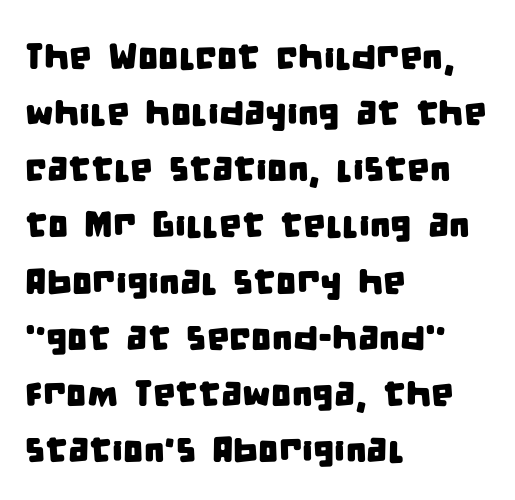
{"serif": "no", "width": "condensed", "stroke_contrast": "low", "x_height": "large", "monospaced": "no", "underline": "no", "align": "left", "line_spacing": "normal", "line_spacing_ratio": 1.56, "letter_spacing": "normal", "letter_spacing_em": 0.0, "glyph_px": 36}
